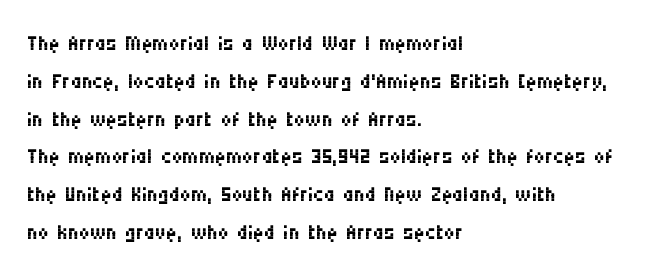
Q: Is the text bold? A: No.
Q: Is the text italic (slanted)? A: No, it is upright.
Q: Is the typeface a serif or a sans-serif typeface? A: Sans-serif.
Q: Is the text underlined? A: No.
Q: How is the paragraph aligned? A: Left-aligned.
Q: Is the spacing between letters normal or unusually wide? A: Normal.
Q: Is the spacing between lines tight, normal or loose? A: Normal.
Q: Width (condensed, normal, or wide)? A: Condensed.
Q: Stroke contrast? A: Medium.
Q: x-height? A: Large.
Q: Monospaced? A: No.
